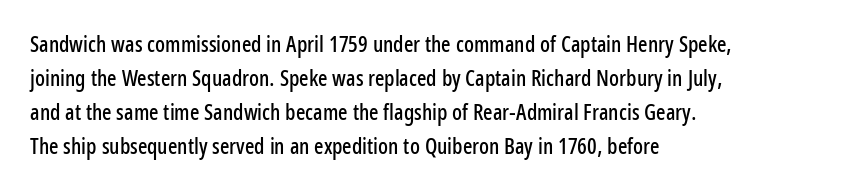
Q: Is the text italic (slanted)? A: No, it is upright.
Q: Is the text underlined? A: No.
Q: How is the paragraph aligned? A: Left-aligned.
Q: Is the spacing between letters normal or unusually wide? A: Normal.
Q: Is the spacing between lines tight, normal or loose? A: Normal.
